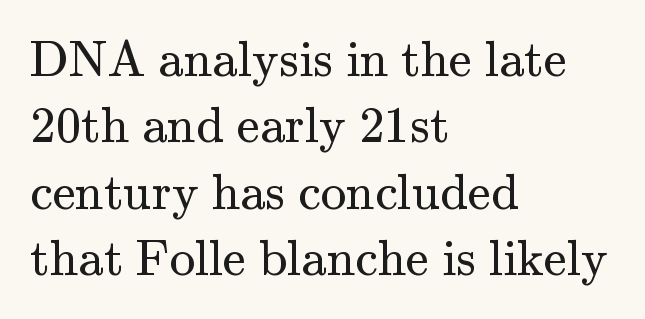
{"serif": "yes", "italic": "no", "bold": "no", "weight": "regular", "width": "normal", "stroke_contrast": "medium", "x_height": "small", "monospaced": "no", "underline": "no", "align": "left", "line_spacing": "normal", "line_spacing_ratio": 1.3, "letter_spacing": "normal", "letter_spacing_em": 0.0, "glyph_px": 51}
